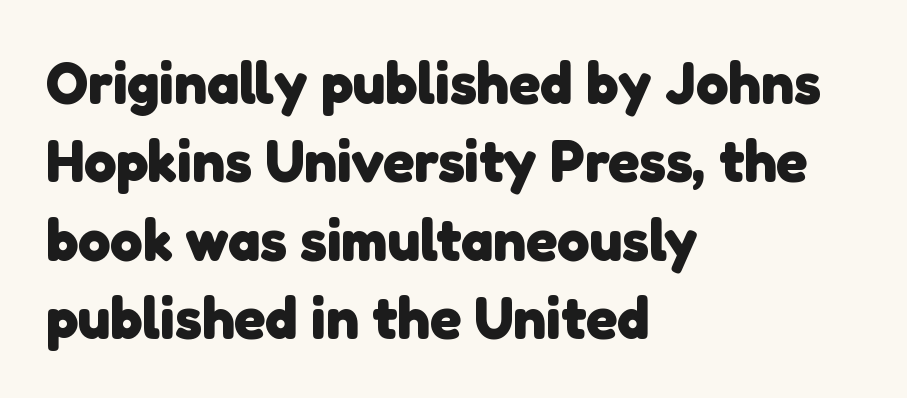
{"serif": "no", "bold": "yes", "weight": "heavy", "width": "normal", "stroke_contrast": "low", "x_height": "medium", "monospaced": "no", "underline": "no", "align": "left", "line_spacing": "normal", "line_spacing_ratio": 1.35, "letter_spacing": "normal", "letter_spacing_em": 0.0, "glyph_px": 58}
